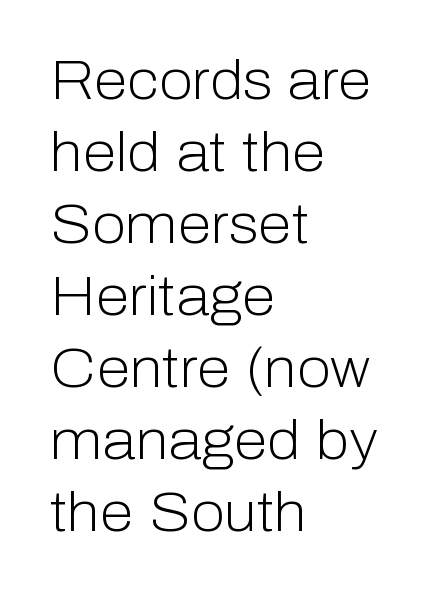
The image shows 55 px light sans-serif type, upright; set left-aligned, normal line spacing (1.31x), normal letter spacing, not underlined; low stroke contrast and a medium x-height.
